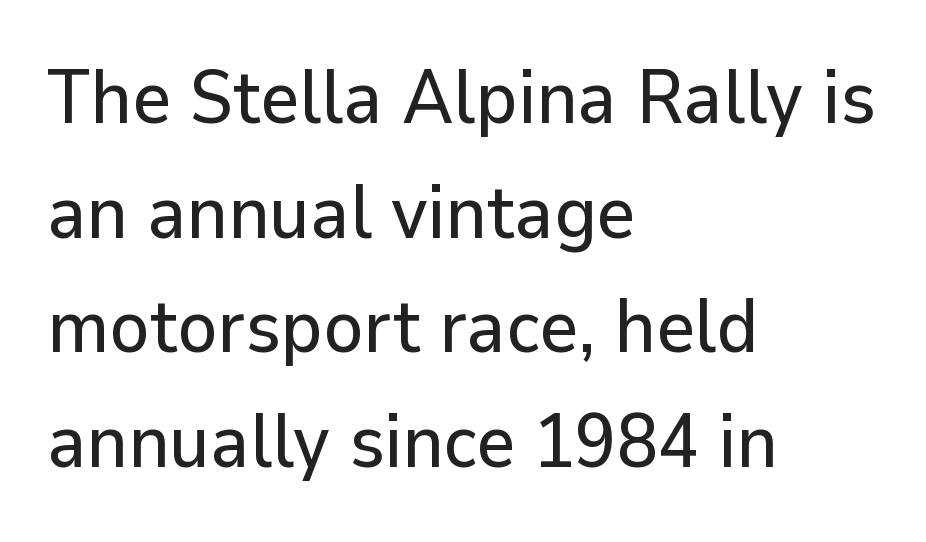
Font category for this specimen: sans-serif. Rule under the text: the space is simply empty. The rendering uses natural spacing where letterforms have individual widths. The passage is arranged the way most books set body copy — flush left. Posture: straight, roman, zero tilt. Standard letterfit; no display-style spreading of the glyphs.
